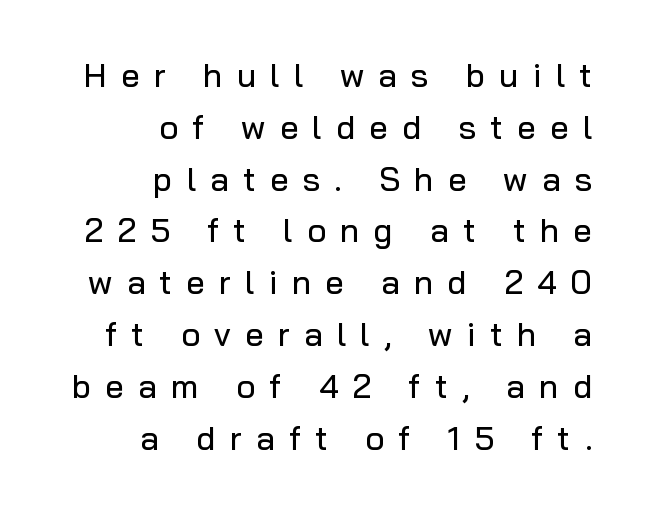
{"serif": "no", "italic": "no", "width": "normal", "stroke_contrast": "low", "x_height": "medium", "monospaced": "no", "underline": "no", "align": "right", "line_spacing": "normal", "line_spacing_ratio": 1.57, "letter_spacing": "wide", "letter_spacing_em": 0.43, "glyph_px": 33}
